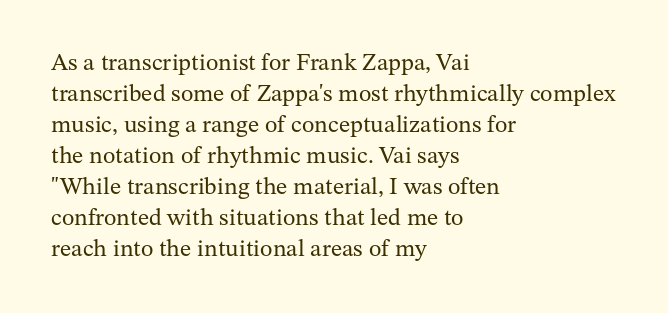
These lines keep a tight, regular rhythm from letter to letter. Notice how descenders clear the ascenders below comfortably — that's standard leading. These lines were composed using upright roman letters. One-word summary of the alignment: left. Nobody drew a line under any word here. The typesetting does not lean heavy: it is not bold.
